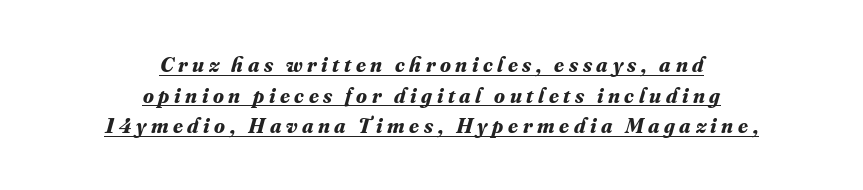
{"italic": "yes", "lean": "right", "slant_degrees": 16, "bold": "yes", "underline": "yes", "align": "center", "line_spacing": "normal", "line_spacing_ratio": 1.39, "letter_spacing": "wide", "letter_spacing_em": 0.21, "glyph_px": 22}
